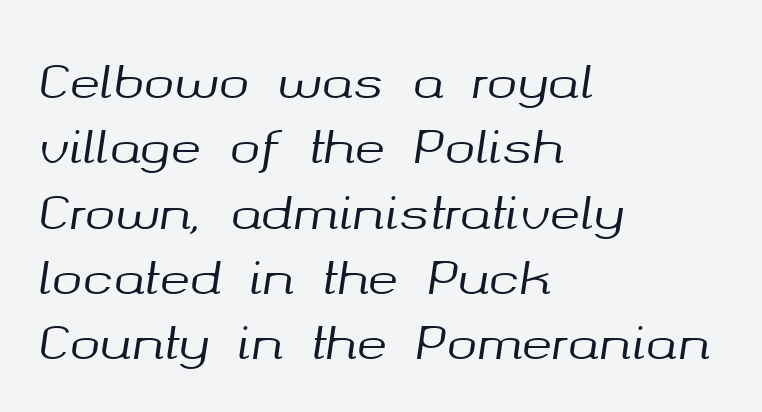
{"italic": "yes", "lean": "right", "slant_degrees": 8, "width": "normal", "stroke_contrast": "medium", "x_height": "medium", "monospaced": "no", "underline": "no", "align": "left", "line_spacing": "normal", "line_spacing_ratio": 1.42, "letter_spacing": "normal", "letter_spacing_em": 0.0, "glyph_px": 46}
